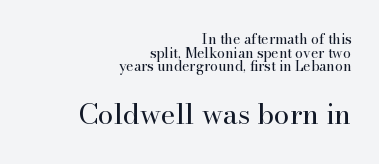
{"serif": "yes", "italic": "no", "bold": "no", "weight": "regular", "width": "normal", "stroke_contrast": "high", "x_height": "small", "monospaced": "no", "underline": "no", "align": "right", "line_spacing": "tight", "line_spacing_ratio": 0.98, "letter_spacing": "normal", "letter_spacing_em": 0.0, "larger_block": "second", "size_ratio": 2.0, "glyph_px": 28}
